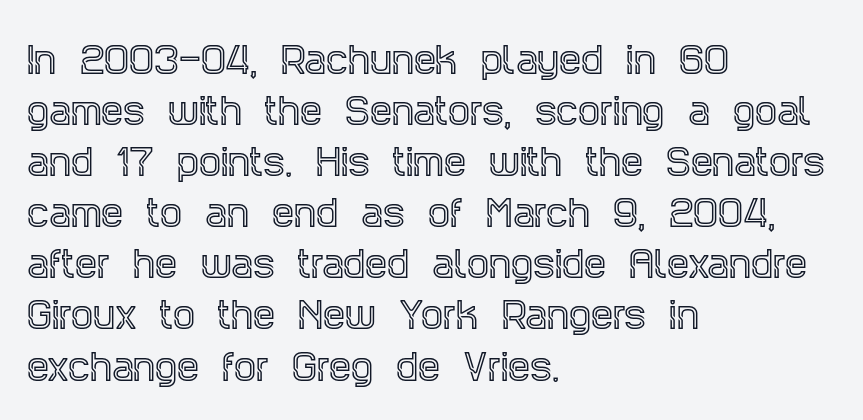
Each letter keeps its own natural width here, so spacing adapts to shape. Check the space under the baseline: it is left empty. Old-style or modern, the face here clearly has serifs. One-word summary of the alignment: left. In terms of leading, this rendering sits right in the middle.
